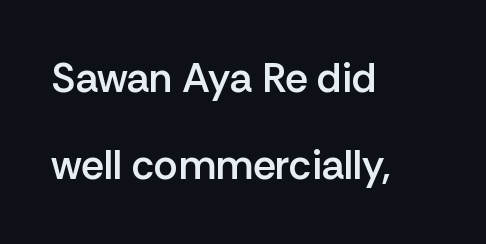
{"serif": "no", "italic": "no", "bold": "semi", "weight": "semibold", "width": "normal", "stroke_contrast": "low", "x_height": "medium", "monospaced": "no", "underline": "no", "align": "left", "line_spacing": "loose", "line_spacing_ratio": 2.13, "letter_spacing": "normal", "letter_spacing_em": 0.0, "glyph_px": 41}
